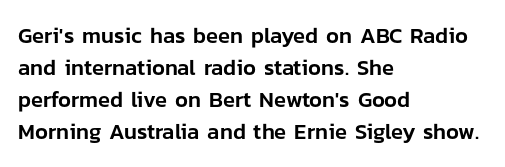
These lines were composed using upright roman letters. If you drew a ruler down the left edge, every line would touch it. In terms of leading, this rendering sits right in the middle. These lines keep a tight, regular rhythm from letter to letter. The glyphs are unaccompanied by any horizontal stroke below them.
